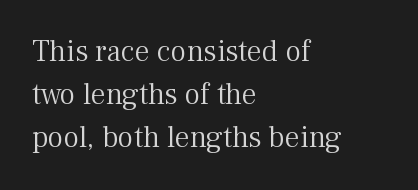
{"serif": "yes", "italic": "no", "bold": "no", "weight": "light", "width": "normal", "stroke_contrast": "medium", "x_height": "medium", "monospaced": "no", "underline": "no", "align": "left", "line_spacing": "normal", "line_spacing_ratio": 1.43, "letter_spacing": "normal", "letter_spacing_em": 0.0, "glyph_px": 30}
